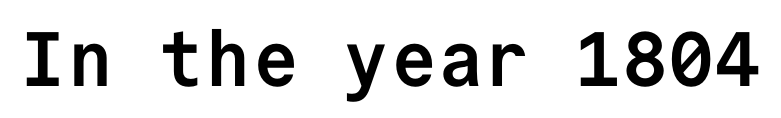
Q: Is the text bold? A: Yes.
Q: Is the text italic (slanted)? A: No, it is upright.
Q: Is the typeface a serif or a sans-serif typeface? A: Sans-serif.
Q: Is the text underlined? A: No.
Q: Is the spacing between letters normal or unusually wide? A: Normal.
Q: Width (condensed, normal, or wide)? A: Normal.
Q: Stroke contrast? A: Low.
Q: x-height? A: Medium.
Q: Monospaced? A: Yes.
